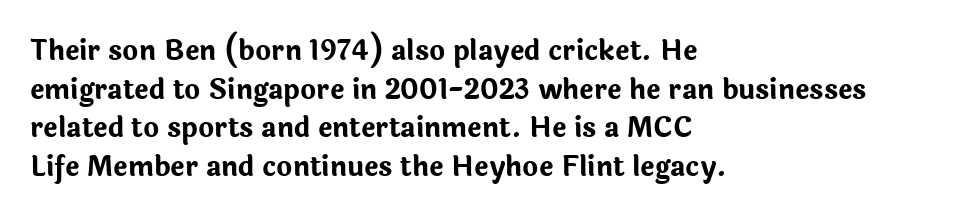
{"italic": "no", "bold": "yes", "underline": "no", "align": "left", "line_spacing": "normal", "line_spacing_ratio": 1.43, "letter_spacing": "normal", "letter_spacing_em": 0.0, "glyph_px": 27}
